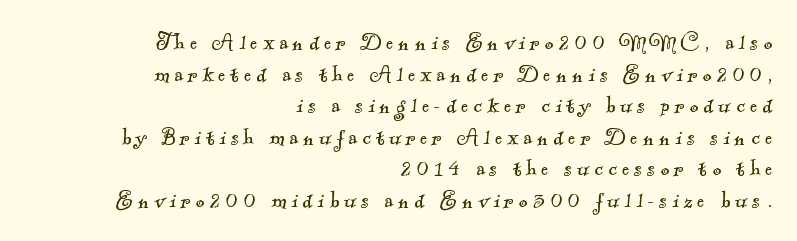
Weight: in the light-to-regular range. The compositor pushed each line to the right boundary. Glance below the letters and you will spot only blank space.
